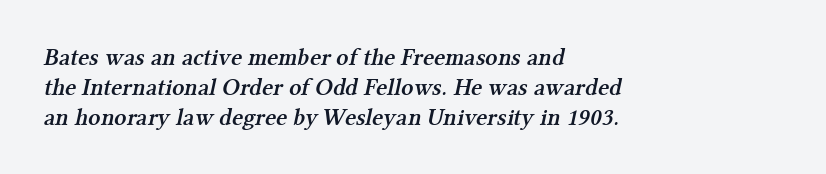
Q: Is the text bold? A: Semi-bold.
Q: Is the text underlined? A: No.
Q: How is the paragraph aligned? A: Left-aligned.
Q: Is the spacing between letters normal or unusually wide? A: Normal.
Q: Is the spacing between lines tight, normal or loose? A: Normal.
